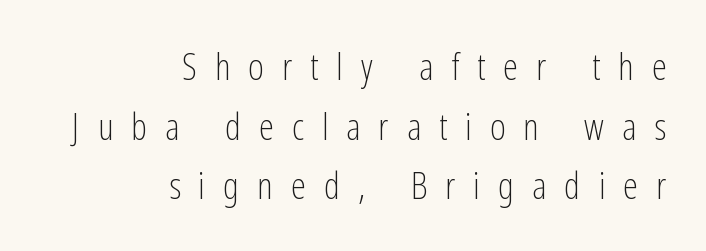
The image shows 37 px light, condensed sans-serif type, upright; set right-aligned, normal line spacing (1.61x), unusually wide letter spacing (+0.49 em), not underlined; low stroke contrast and a medium x-height.
